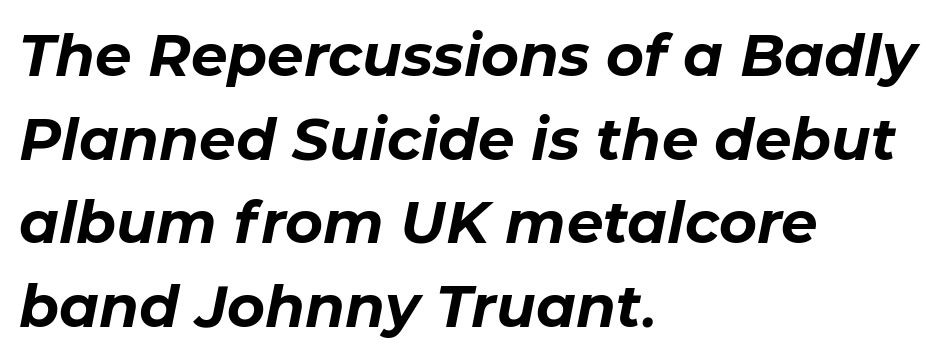
{"italic": "yes", "lean": "right", "slant_degrees": 11, "bold": "yes", "weight": "bold", "width": "normal", "stroke_contrast": "low", "x_height": "medium", "monospaced": "no", "underline": "no", "align": "left", "line_spacing": "normal", "line_spacing_ratio": 1.44, "letter_spacing": "normal", "letter_spacing_em": 0.0, "glyph_px": 58}
